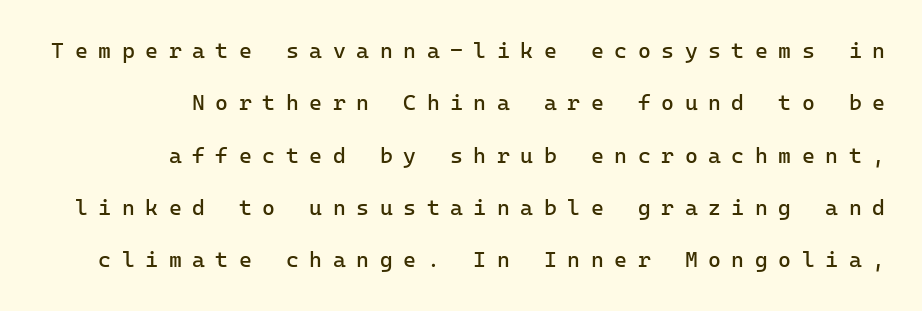
{"italic": "no", "bold": "no", "underline": "no", "align": "right", "line_spacing": "loose", "line_spacing_ratio": 2.38, "letter_spacing": "wide", "letter_spacing_em": 0.48, "glyph_px": 22}
